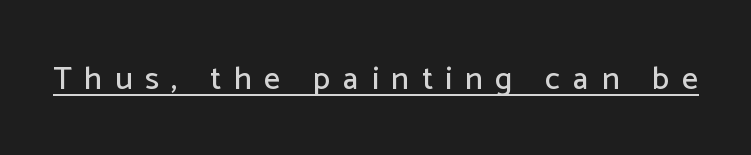
{"serif": "no", "italic": "no", "width": "normal", "stroke_contrast": "low", "x_height": "medium", "monospaced": "no", "underline": "yes", "letter_spacing": "wide", "letter_spacing_em": 0.4, "glyph_px": 32}
